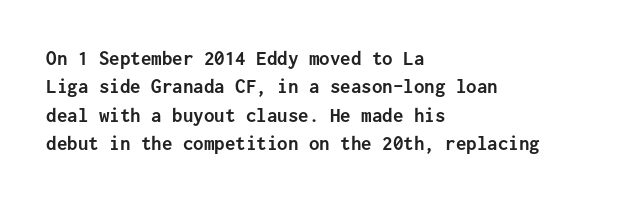
Q: Is the text bold? A: Yes.
Q: Is the text italic (slanted)? A: No, it is upright.
Q: Is the text underlined? A: No.
Q: How is the paragraph aligned? A: Left-aligned.
Q: Is the spacing between letters normal or unusually wide? A: Normal.
Q: Is the spacing between lines tight, normal or loose? A: Normal.
